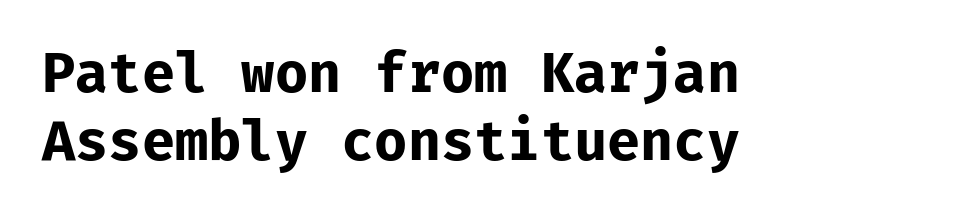
{"serif": "no", "italic": "no", "bold": "yes", "weight": "bold", "width": "normal", "stroke_contrast": "low", "x_height": "medium", "monospaced": "yes", "underline": "no", "align": "left", "line_spacing": "normal", "line_spacing_ratio": 1.26, "letter_spacing": "normal", "letter_spacing_em": 0.0, "glyph_px": 54}
